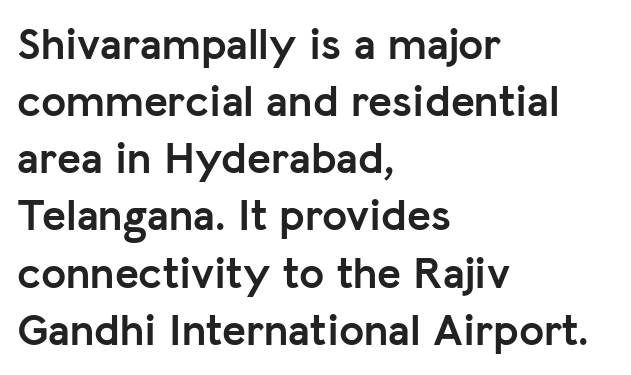
Tracking value appears to be zero — textbook default spacing. You could not count columns in this text — the font is proportionally spaced. The passage shown is not underscored anywhere. This sample is left-justified, so line endings fall wherever the words run out. How would I describe the line gaps? Plain and ordinary. Bold? Absolutely — the strokes are thick and heavy.
